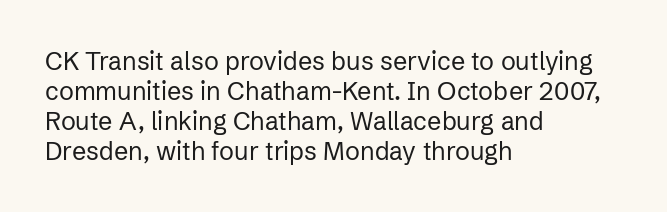
The image shows 25 px text type, upright; set left-aligned, line spacing 1.2x, normal letter spacing, not underlined.
